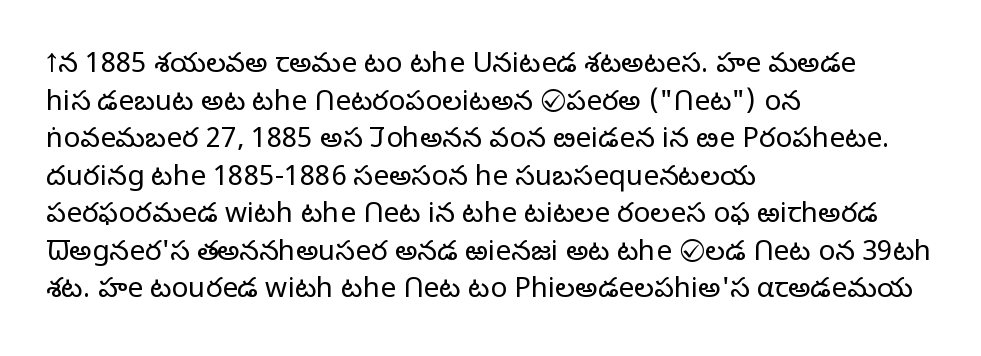
{"serif": "no", "italic": "no", "bold": "no", "weight": "light", "width": "normal", "stroke_contrast": "low", "x_height": "medium", "monospaced": "no", "underline": "no", "align": "left", "line_spacing": "normal", "line_spacing_ratio": 1.34, "letter_spacing": "normal", "letter_spacing_em": 0.0, "glyph_px": 28}
